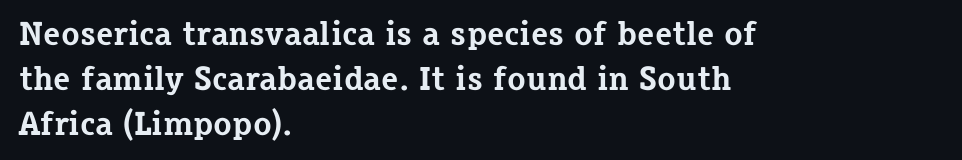
Q: Is the text bold? A: Yes.
Q: Is the text italic (slanted)? A: No, it is upright.
Q: Is the typeface a serif or a sans-serif typeface? A: Serif.
Q: Is the text underlined? A: No.
Q: How is the paragraph aligned? A: Left-aligned.
Q: Is the spacing between letters normal or unusually wide? A: Normal.
Q: Is the spacing between lines tight, normal or loose? A: Normal.
Q: Width (condensed, normal, or wide)? A: Normal.
Q: Stroke contrast? A: Low.
Q: x-height? A: Medium.
Q: Monospaced? A: No.
